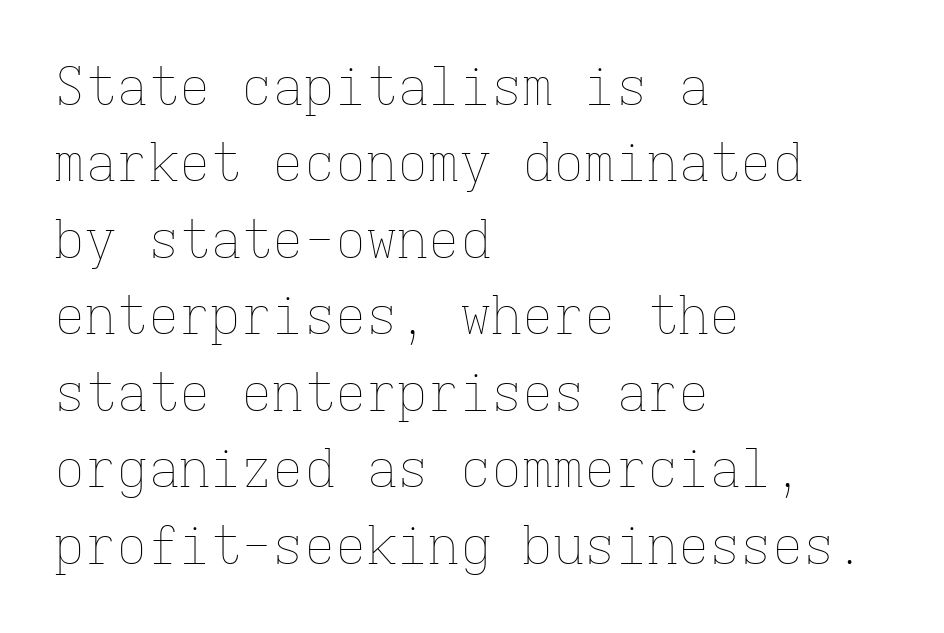
A typesetter would call this monospace, since all characters share one set width. The paragraph shown leans on its left margin. Unlike italic type, these characters show no tilt at all. The letters look calm and open, with moderate or lighter stems.
